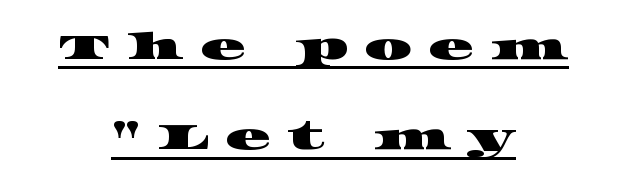
The image shows 38 px wide serif type; set centered, loose line spacing (2.38x), unusually wide letter spacing (+0.42 em), underlined; high stroke contrast and a large x-height.
